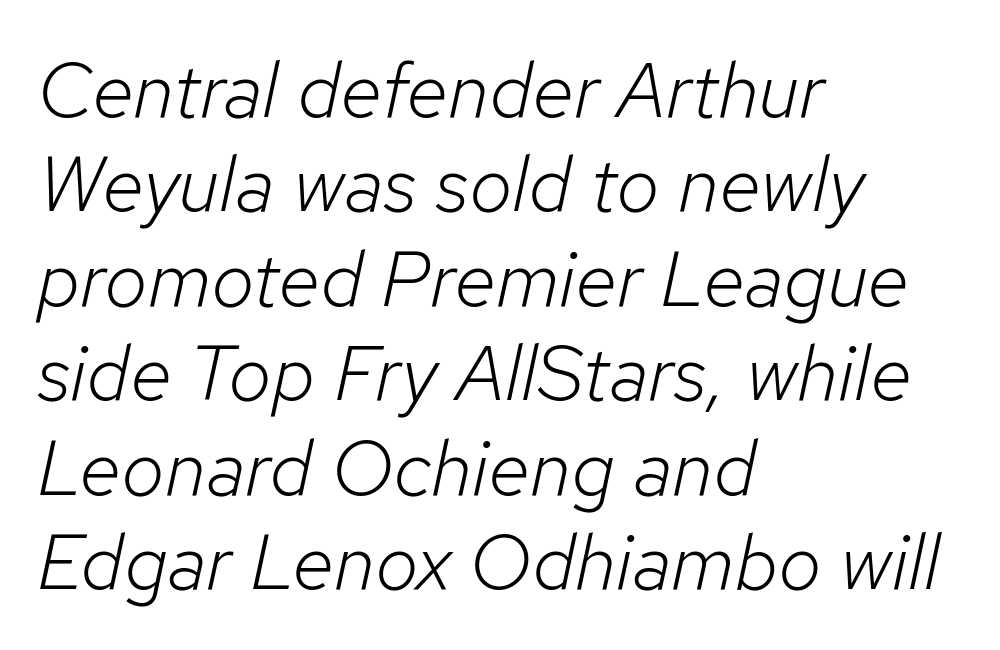
Is this a fixed-width face? No — the glyphs have proportional, varying widths. Yep, that's italic — everything's leaning. The rendering keeps characters at their native spacing. The face looks like a standard text weight, possibly lighter. Type without underlining. This sample is left-justified, so line endings fall wherever the words run out.
